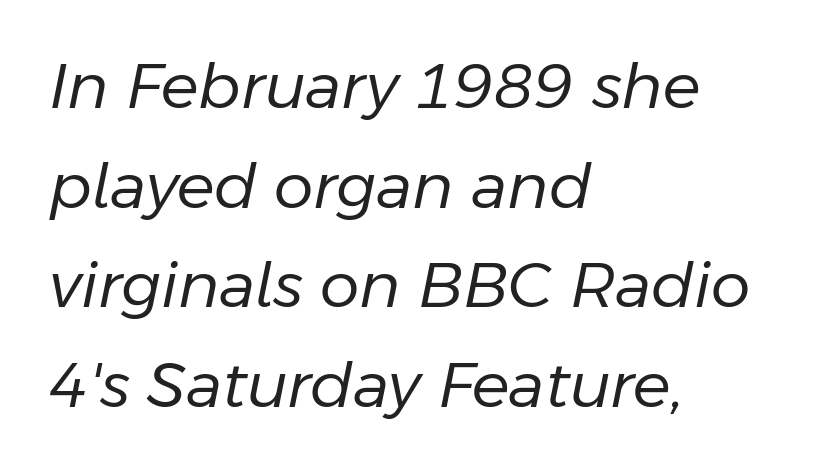
{"italic": "yes", "lean": "right", "slant_degrees": 11, "bold": "no", "weight": "regular", "width": "normal", "stroke_contrast": "low", "x_height": "medium", "monospaced": "no", "underline": "no", "align": "left", "line_spacing": "normal", "line_spacing_ratio": 1.58, "letter_spacing": "normal", "letter_spacing_em": 0.0, "glyph_px": 63}
